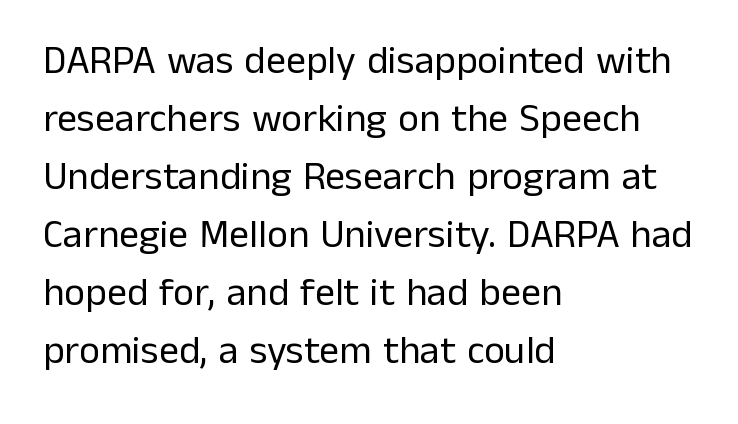
The compositor pushed each line to the left boundary. Character widths vary here, with narrow letters taking less room than wide ones. Designer's note — italics off, roman on. Each letter's strokes conclude bluntly, with no projecting serifs. The characters are drawn with everyday or finer stroke widths.
